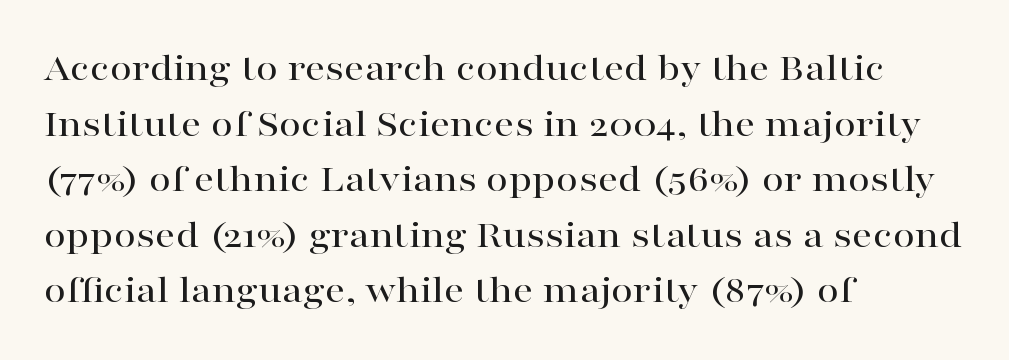
{"serif": "yes", "italic": "no", "width": "wide", "stroke_contrast": "high", "x_height": "medium", "monospaced": "no", "underline": "no", "align": "left", "line_spacing": "normal", "line_spacing_ratio": 1.39, "letter_spacing": "normal", "letter_spacing_em": 0.0, "glyph_px": 40}
